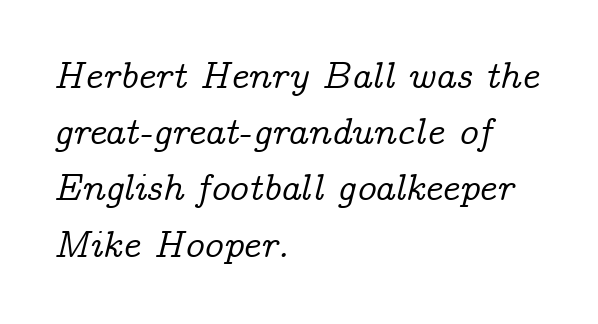
Q: Is the text italic (slanted)? A: Yes, it leans right by about 14 degrees.
Q: Is the typeface a serif or a sans-serif typeface? A: Serif.
Q: Is the text underlined? A: No.
Q: How is the paragraph aligned? A: Left-aligned.
Q: Is the spacing between letters normal or unusually wide? A: Normal.
Q: Is the spacing between lines tight, normal or loose? A: Normal.
Q: Width (condensed, normal, or wide)? A: Normal.
Q: Stroke contrast? A: Low.
Q: x-height? A: Medium.
Q: Monospaced? A: No.
